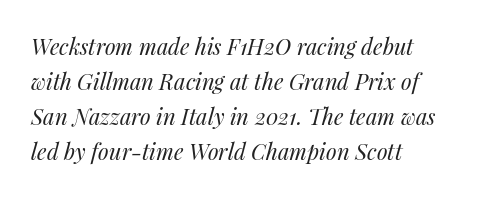
The image shows 22 px text type, italic (leaning right); set left-aligned, normal line spacing (1.59x), normal letter spacing, not underlined.
